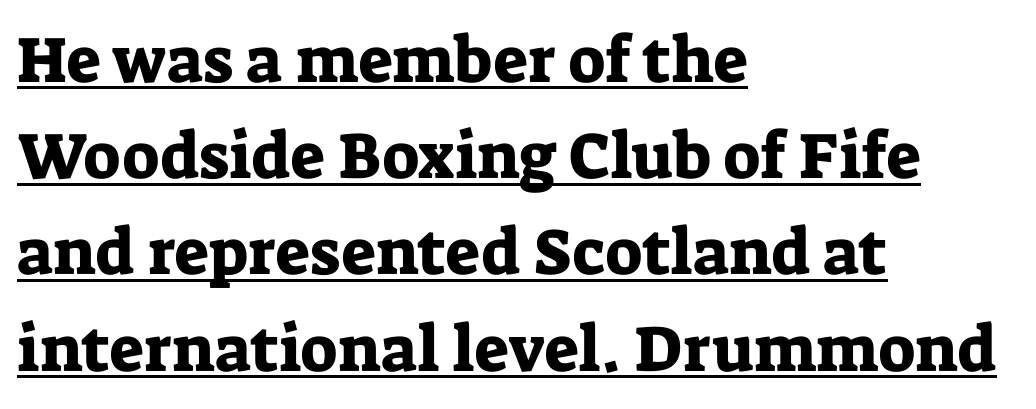
Q: Is the text italic (slanted)? A: No, it is upright.
Q: Is the typeface a serif or a sans-serif typeface? A: Serif.
Q: Is the text underlined? A: Yes.
Q: How is the paragraph aligned? A: Left-aligned.
Q: Is the spacing between letters normal or unusually wide? A: Normal.
Q: Is the spacing between lines tight, normal or loose? A: Normal.
Q: Width (condensed, normal, or wide)? A: Normal.
Q: Stroke contrast? A: Low.
Q: x-height? A: Medium.
Q: Monospaced? A: No.
